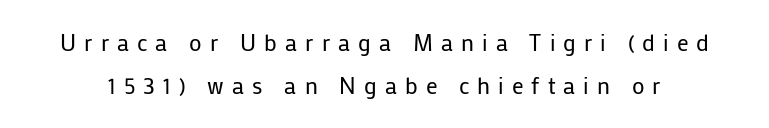
Q: Is the text bold? A: No.
Q: Is the text italic (slanted)? A: No, it is upright.
Q: Is the text underlined? A: No.
Q: Is the spacing between letters normal or unusually wide? A: Unusually wide.
